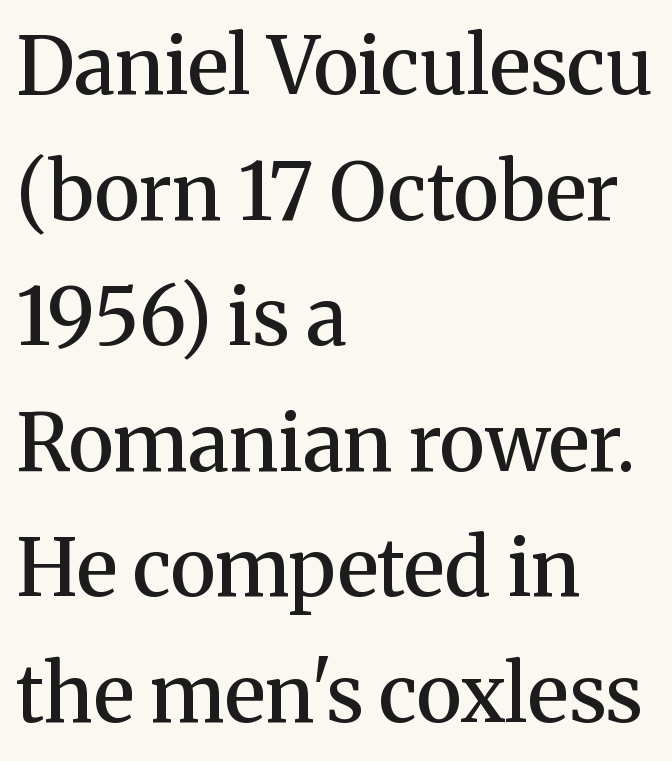
The image shows 79 px semibold serif type, upright; set left-aligned, normal line spacing (1.59x), normal letter spacing, not underlined; medium stroke contrast and a medium x-height.
